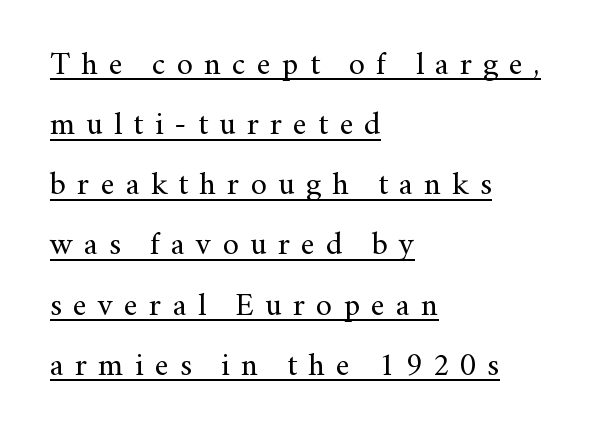
Q: Is the text bold? A: No.
Q: Is the text italic (slanted)? A: No, it is upright.
Q: Is the typeface a serif or a sans-serif typeface? A: Serif.
Q: Is the text underlined? A: Yes.
Q: How is the paragraph aligned? A: Left-aligned.
Q: Is the spacing between letters normal or unusually wide? A: Unusually wide.
Q: Width (condensed, normal, or wide)? A: Normal.
Q: Stroke contrast? A: Medium.
Q: x-height? A: Small.
Q: Monospaced? A: No.
